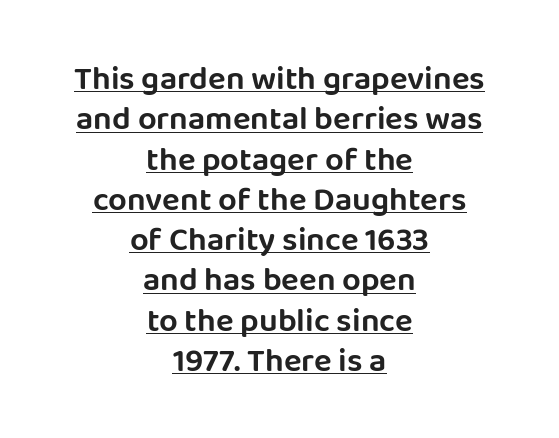
{"serif": "no", "italic": "no", "width": "normal", "stroke_contrast": "low", "x_height": "large", "monospaced": "no", "underline": "yes", "align": "center", "line_spacing_ratio": 1.22, "letter_spacing": "normal", "letter_spacing_em": 0.0, "glyph_px": 33}
